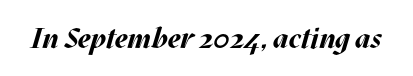
The image shows 29 px bold type, italic (leaning right); set normal letter spacing, not underlined; medium stroke contrast and a large x-height.
